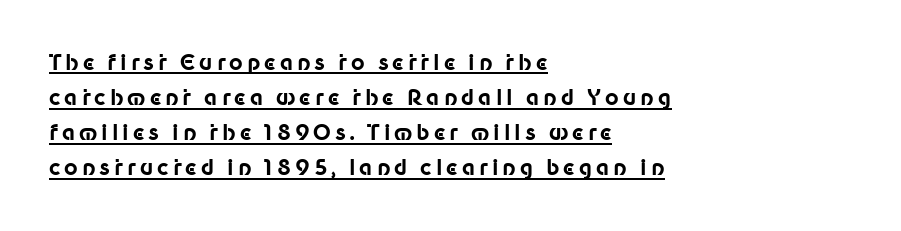
The line-height multiplier appears to be the usual default. Line starts are locked; line ends wander. Caption: bold face, heavy strokes. This is the regular roman posture of the typeface.
